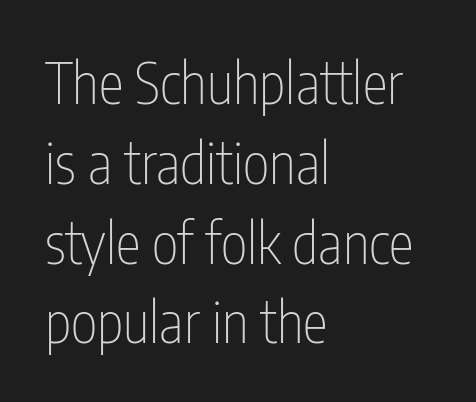
Baseline-to-baseline distance is the conventional proportion of letter height. A typesetter would call this proportional, since set widths differ per character. The setting favours the left margin, as ordinary paragraphs usually do. A bare baseline throughout the passage.
